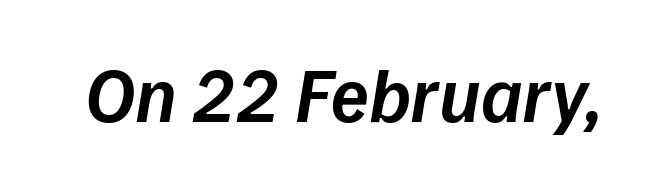
{"italic": "yes", "lean": "right", "slant_degrees": 9, "bold": "semi", "weight": "semibold", "width": "normal", "stroke_contrast": "low", "x_height": "medium", "monospaced": "no", "underline": "no", "letter_spacing": "normal", "letter_spacing_em": 0.0, "glyph_px": 77}
